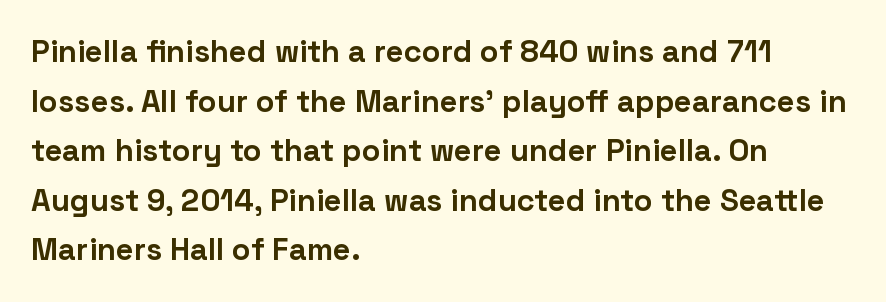
{"serif": "no", "italic": "no", "bold": "yes", "weight": "bold", "width": "normal", "stroke_contrast": "low", "x_height": "medium", "monospaced": "no", "underline": "no", "align": "left", "line_spacing": "normal", "line_spacing_ratio": 1.6, "letter_spacing": "normal", "letter_spacing_em": 0.0, "glyph_px": 31}
